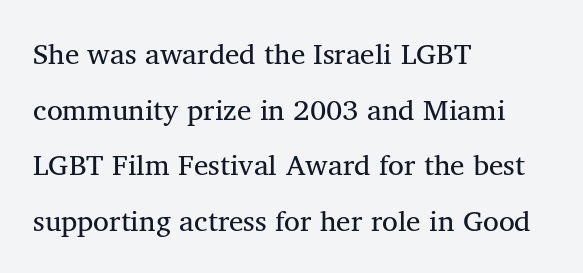
No word sits above an underline. The passage shown is typed in a proportional face where columns would drift. Yep, those are serifs on the letters. Students, note that the glyphs here touch the page at normal intervals. The ragged edge is on the right, which tells us the setting is flush left. If you drew a line through each stem, it would be perfectly vertical.
